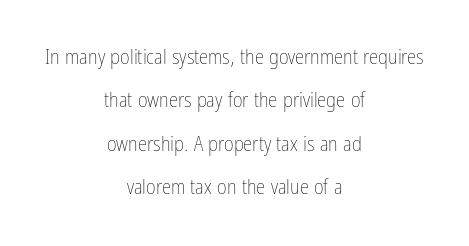
Q: Is the text bold? A: No.
Q: Is the text italic (slanted)? A: No, it is upright.
Q: Is the text underlined? A: No.
Q: How is the paragraph aligned? A: Centered.
Q: Is the spacing between letters normal or unusually wide? A: Normal.
Q: Is the spacing between lines tight, normal or loose? A: Loose.
